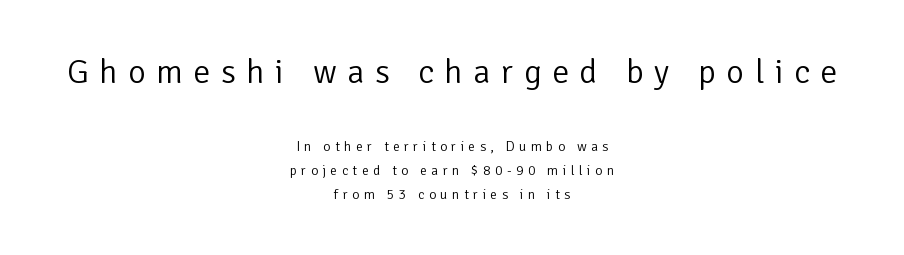
Q: Is the text bold? A: No.
Q: Is the text italic (slanted)? A: No, it is upright.
Q: Is the typeface a serif or a sans-serif typeface? A: Sans-serif.
Q: Is the text underlined? A: No.
Q: How is the paragraph aligned? A: Centered.
Q: Is the spacing between letters normal or unusually wide? A: Unusually wide.
Q: Which block of text is set in a larger size, the first (top) or the second (bottom)? A: The first (top) one.
Q: Width (condensed, normal, or wide)? A: Normal.
Q: Stroke contrast? A: Low.
Q: x-height? A: Medium.
Q: Monospaced? A: No.
